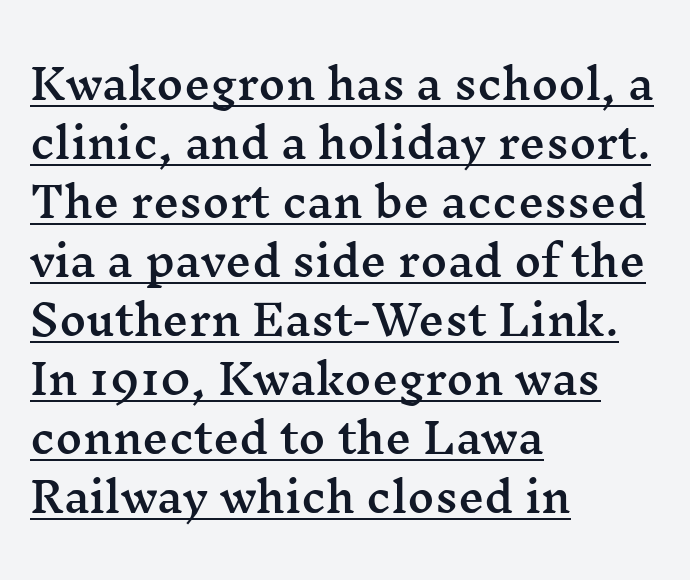
This rendering leaves character spacing at its baseline value. Is the block centered? No — it sits flush against the left margin. Think of a printed novel: that variable character pitch is what you see here. Emphasis is given by a line drawn under the lettering. Compared with typical paragraphs, the rows here are spaced about the same.
